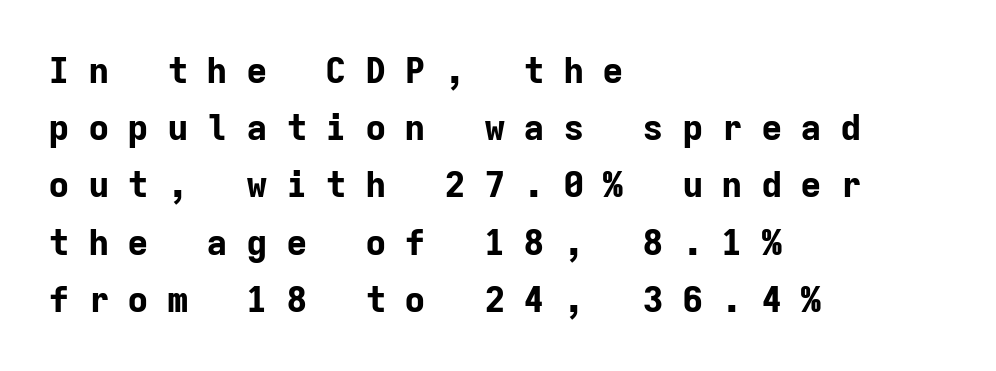
The image shows 36 px bold sans-serif type, upright, monospaced; set left-aligned, normal line spacing (1.59x), unusually wide letter spacing (+0.5 em), not underlined; low stroke contrast and a medium x-height.
